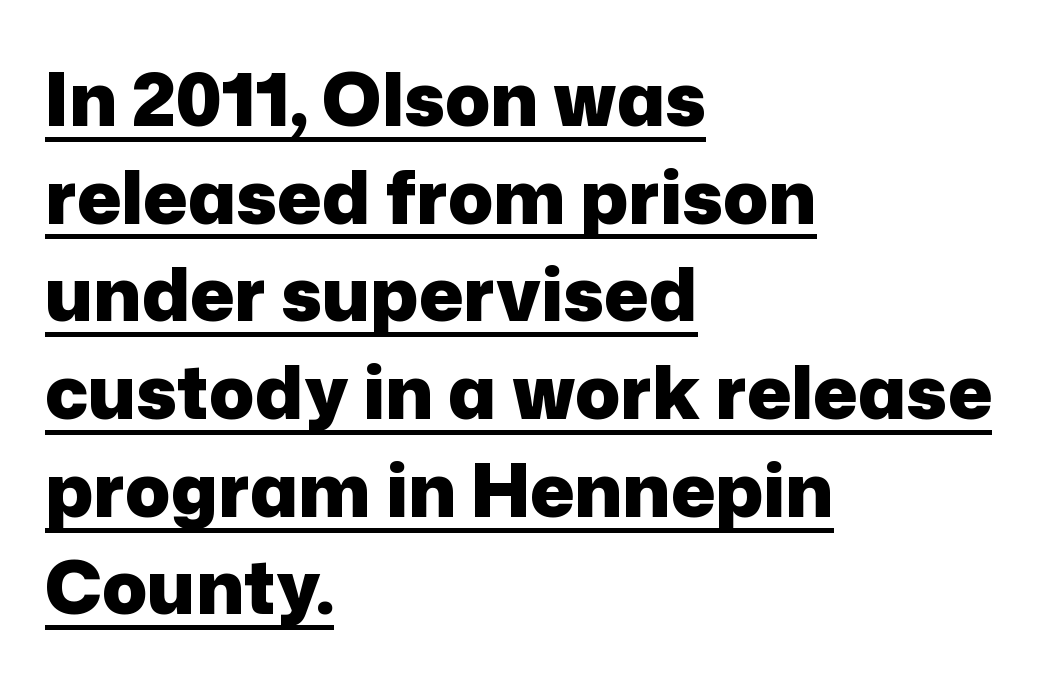
The image shows 74 px heavy sans-serif type, upright; set left-aligned, normal line spacing (1.32x), normal letter spacing, underlined; low stroke contrast and a medium x-height.
